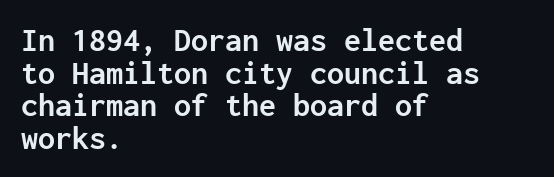
The image shows 34 px semibold sans-serif type, upright, monospaced; set left-aligned, tight line spacing (0.96x), normal letter spacing, not underlined; low stroke contrast and a medium x-height.
